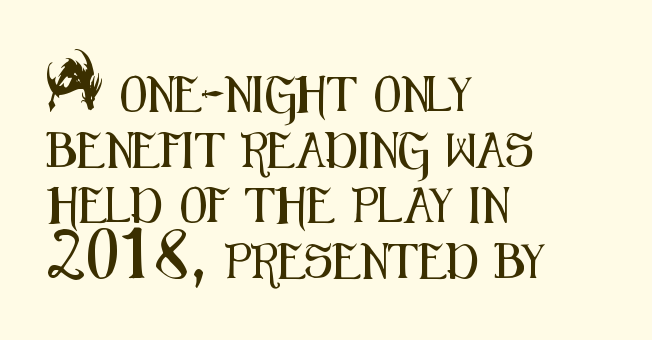
Q: Is the text italic (slanted)? A: No, it is upright.
Q: Is the typeface a serif or a sans-serif typeface? A: Sans-serif.
Q: Is the text underlined? A: No.
Q: How is the paragraph aligned? A: Left-aligned.
Q: Is the spacing between letters normal or unusually wide? A: Normal.
Q: Is the spacing between lines tight, normal or loose? A: Normal.
Q: Width (condensed, normal, or wide)? A: Condensed.
Q: Stroke contrast? A: Medium.
Q: x-height? A: Small.
Q: Monospaced? A: No.
